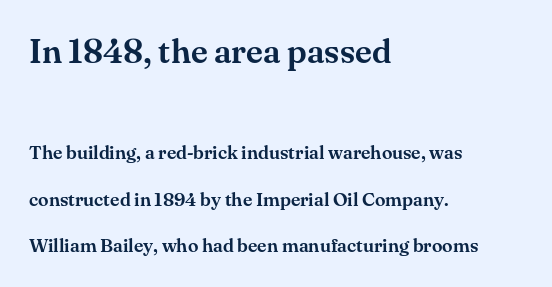
{"serif": "yes", "italic": "no", "width": "normal", "stroke_contrast": "medium", "x_height": "small", "monospaced": "no", "underline": "no", "align": "left", "line_spacing": "loose", "line_spacing_ratio": 2.46, "letter_spacing": "normal", "letter_spacing_em": 0.0, "larger_block": "first", "size_ratio": 1.79, "glyph_px": 34}
